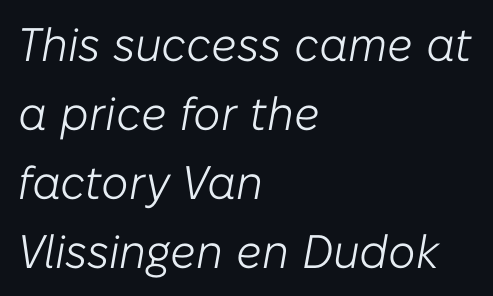
The rendering uses natural spacing where letterforms have individual widths. Every character sits at an angle, as italics do. The strip under each line holds only bare page. This rendering uses left alignment, leaving the right contour irregular. Standard letterfit; no display-style spreading of the glyphs. One glance says typical: line gaps are just what's usual.
